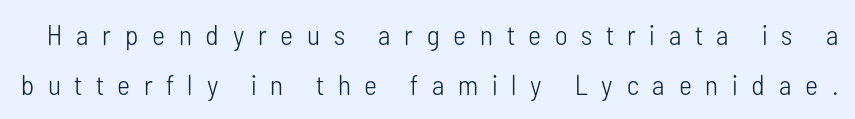
The image shows 28 px light, condensed sans-serif type, upright; set line spacing 1.79x, unusually wide letter spacing (+0.49 em), not underlined; low stroke contrast and a medium x-height.
